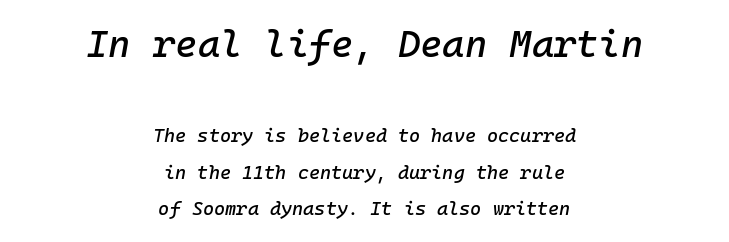
Q: Is the text italic (slanted)? A: Yes, it leans right by about 10 degrees.
Q: Is the text underlined? A: No.
Q: How is the paragraph aligned? A: Centered.
Q: Is the spacing between letters normal or unusually wide? A: Normal.
Q: Is the spacing between lines tight, normal or loose? A: Loose.
Q: Which block of text is set in a larger size, the first (top) or the second (bottom)? A: The first (top) one.
Q: Width (condensed, normal, or wide)? A: Normal.
Q: Stroke contrast? A: Low.
Q: x-height? A: Medium.
Q: Monospaced? A: Yes.
